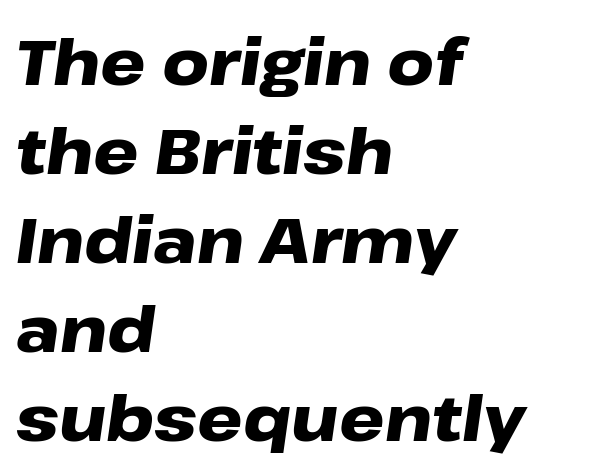
{"italic": "yes", "lean": "right", "slant_degrees": 8, "bold": "yes", "weight": "heavy", "width": "wide", "stroke_contrast": "low", "x_height": "medium", "monospaced": "no", "underline": "no", "align": "left", "line_spacing": "normal", "line_spacing_ratio": 1.39, "letter_spacing": "normal", "letter_spacing_em": 0.0, "glyph_px": 64}
